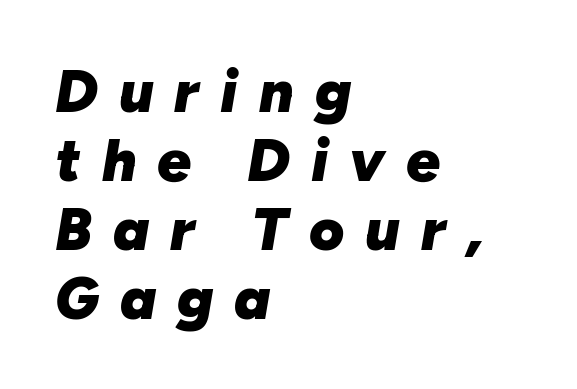
The image shows 60 px heavy type, italic (leaning right); set left-aligned, tight line spacing (1.15x), unusually wide letter spacing (+0.35 em), not underlined; low stroke contrast and a medium x-height.
